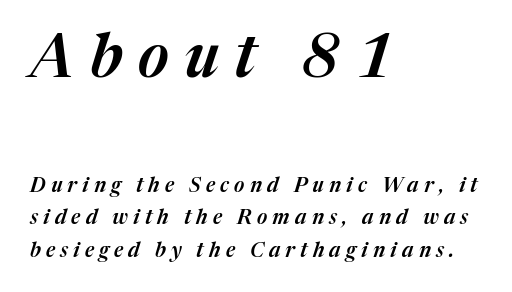
Underlining? Definitely not there. A typesetter would mark this as italic. Someone cranked the tracking dial way up on this one. This rendering uses left alignment, leaving the right contour irregular. In this sample the first text group is rendered at the bigger scale.
